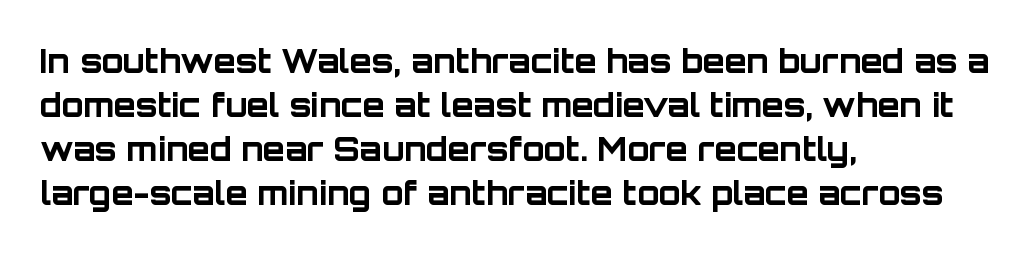
Every stem runs plumb, perpendicular to the baseline. Note the varied advance widths — an 'i' is clearly narrower than an 'm'. The font is running at its bold setting. Students, note that the glyphs here touch the page at normal intervals. The ragged edge is on the right, which tells us the setting is flush left. Normally led — the rows are evenly, conventionally spaced.
